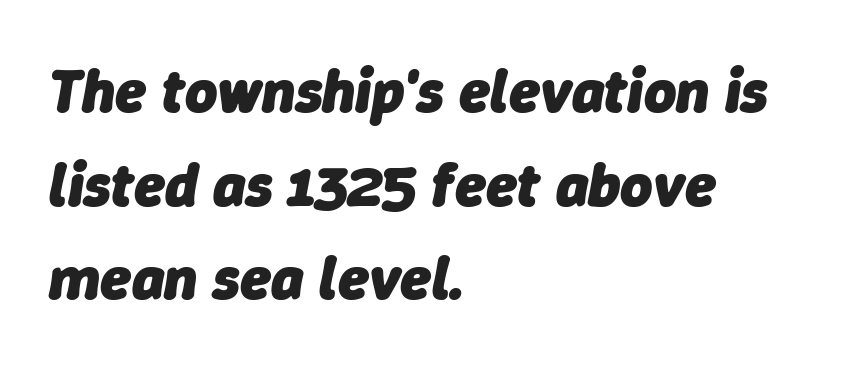
Q: Is the text bold? A: Yes.
Q: Is the text italic (slanted)? A: Yes, it leans right by about 9 degrees.
Q: Is the text underlined? A: No.
Q: How is the paragraph aligned? A: Left-aligned.
Q: Is the spacing between letters normal or unusually wide? A: Normal.
Q: Is the spacing between lines tight, normal or loose? A: Normal.
Q: Width (condensed, normal, or wide)? A: Normal.
Q: Stroke contrast? A: Low.
Q: x-height? A: Medium.
Q: Monospaced? A: No.
